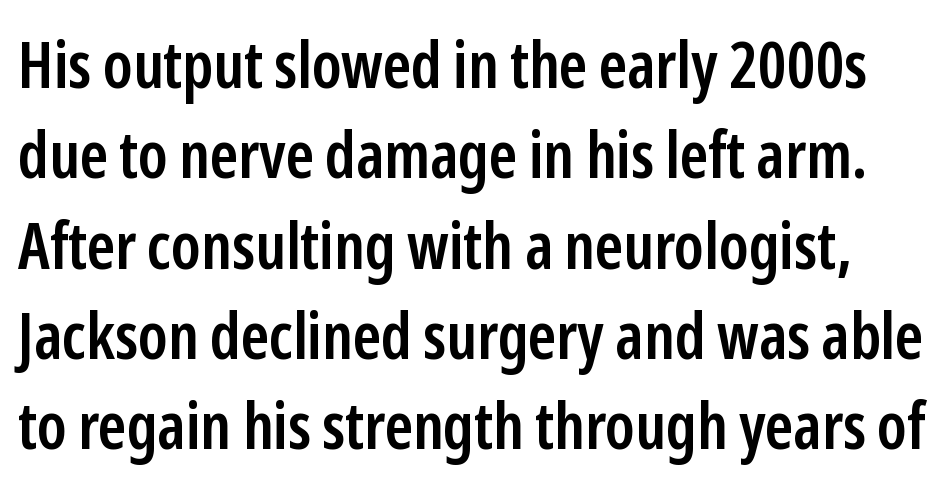
{"serif": "no", "italic": "no", "bold": "semi", "weight": "semibold", "width": "condensed", "stroke_contrast": "low", "x_height": "medium", "monospaced": "no", "underline": "no", "line_spacing": "normal", "line_spacing_ratio": 1.39, "letter_spacing": "normal", "letter_spacing_em": 0.0, "glyph_px": 65}
